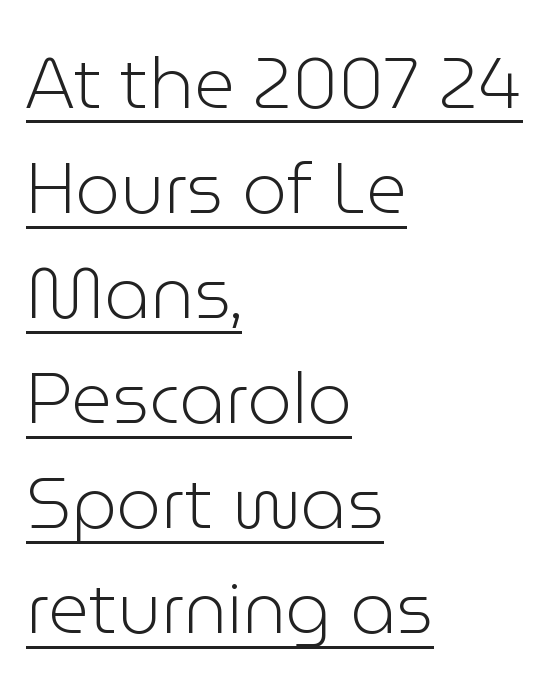
The image shows 71 px light sans-serif type, upright; set left-aligned, normal line spacing (1.48x), normal letter spacing, underlined; low stroke contrast and a medium x-height.
